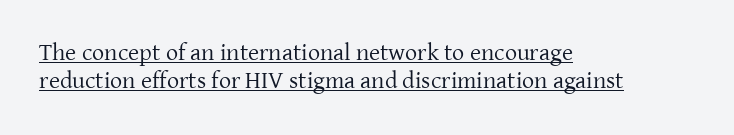
Stroke thickness stays within the range of a standard reading face or lighter. The sample's only ornament is a line tracing under the words. Italic? Not at all — the glyphs are vertical. Tracking value appears to be zero — textbook default spacing. Reading down the block, your eye returns to a fixed left position each line.
